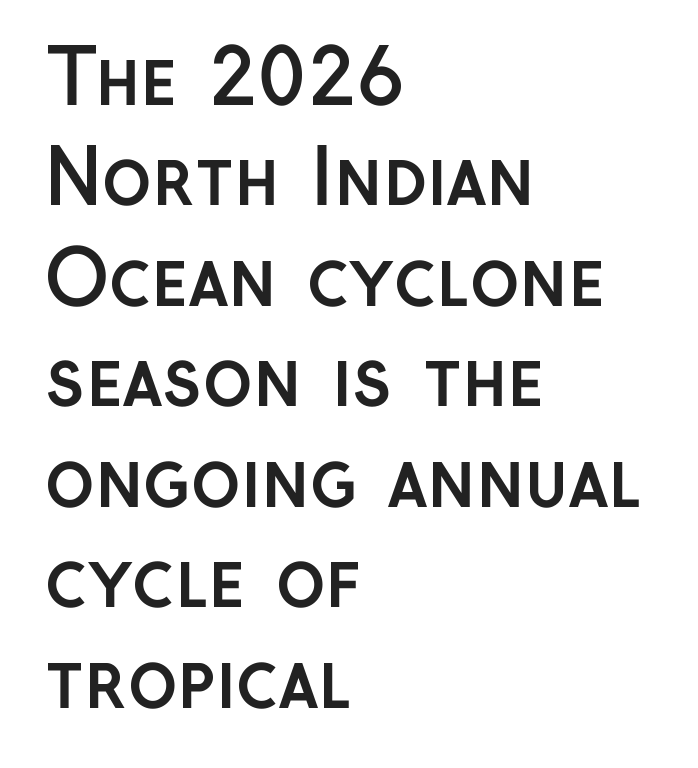
{"serif": "no", "italic": "no", "bold": "yes", "weight": "semibold", "width": "normal", "stroke_contrast": "low", "x_height": "medium", "monospaced": "no", "underline": "no", "align": "left", "line_spacing": "normal", "line_spacing_ratio": 1.34, "letter_spacing": "normal", "letter_spacing_em": 0.0, "glyph_px": 75}
